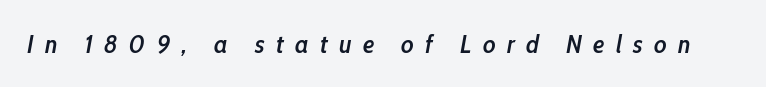
The font is running at a semibold setting, under full bold. Tracking here is generous; glyphs stand well apart from one another. Lines of text with bare space underneath. The letters are slanted; this is an italic face.
